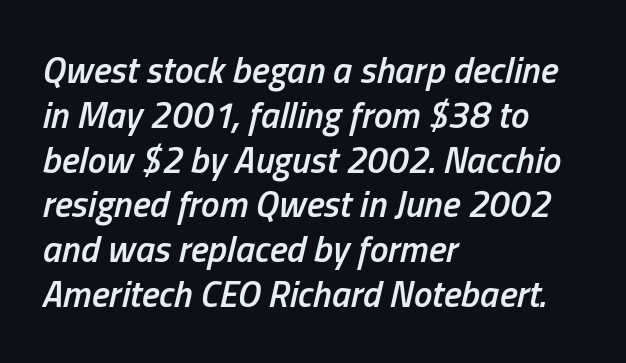
{"italic": "yes", "lean": "right", "slant_degrees": 13, "bold": "semi", "weight": "semibold", "width": "condensed", "stroke_contrast": "low", "x_height": "medium", "monospaced": "no", "underline": "no", "align": "left", "line_spacing_ratio": 1.21, "letter_spacing": "normal", "letter_spacing_em": 0.0, "glyph_px": 37}
